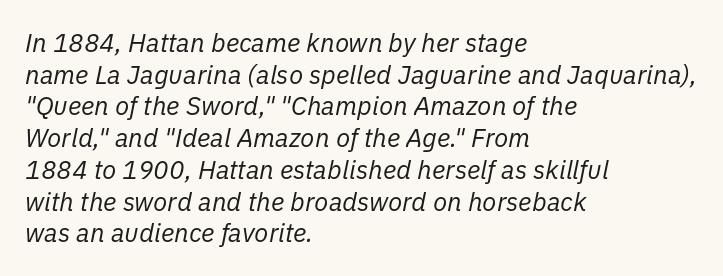
Q: Is the text bold? A: No.
Q: Is the text italic (slanted)? A: Yes, it leans right by about 11 degrees.
Q: Is the text underlined? A: No.
Q: How is the paragraph aligned? A: Left-aligned.
Q: Is the spacing between letters normal or unusually wide? A: Normal.
